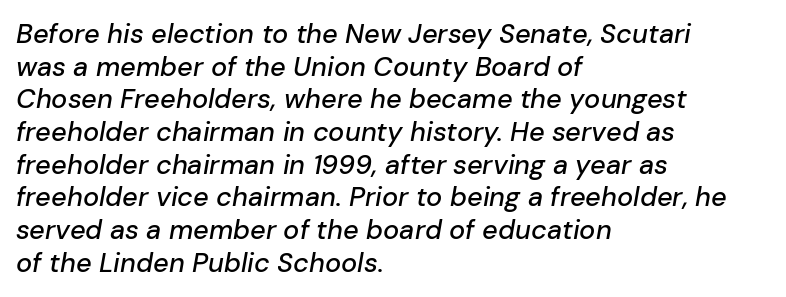
These lines keep a tight, regular rhythm from letter to letter. Descenders are the only things crossing below the line. You can tell it's italic because the verticals aren't actually vertical. A classic flush-left, rag-right setting is used for this passage.
